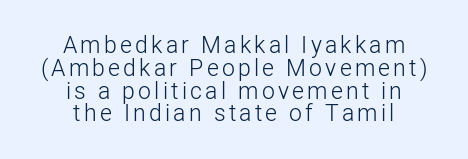
{"italic": "no", "bold": "no", "underline": "no", "align": "center", "line_spacing": "tight", "line_spacing_ratio": 0.99, "glyph_px": 23}
